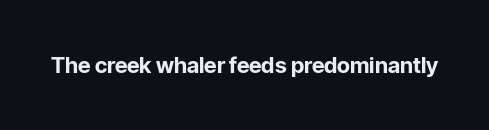
{"italic": "no", "bold": "yes", "underline": "no", "letter_spacing": "normal", "letter_spacing_em": 0.0, "glyph_px": 22}
